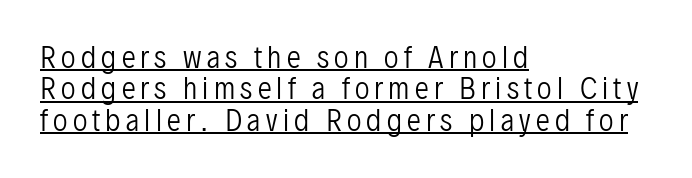
The image shows 28 px regular-weight, condensed sans-serif type, upright; set left-aligned, tight line spacing (1.12x), underlined; low stroke contrast and a medium x-height.
